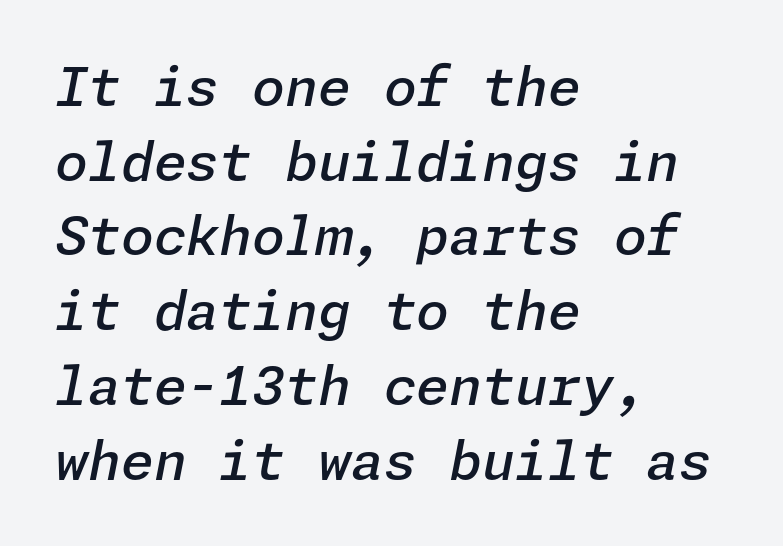
Q: Is the text bold? A: Semi-bold.
Q: Is the text italic (slanted)? A: Yes, it leans right by about 11 degrees.
Q: Is the text underlined? A: No.
Q: How is the paragraph aligned? A: Left-aligned.
Q: Is the spacing between letters normal or unusually wide? A: Normal.
Q: Is the spacing between lines tight, normal or loose? A: Normal.
Q: Width (condensed, normal, or wide)? A: Normal.
Q: Stroke contrast? A: Low.
Q: x-height? A: Medium.
